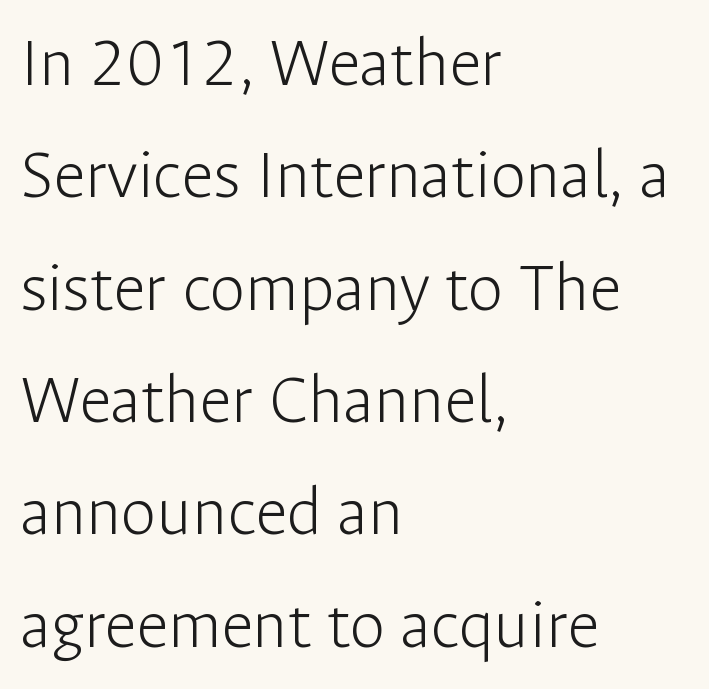
The image shows 72 px light sans-serif type, upright; set left-aligned, normal line spacing (1.56x), normal letter spacing, not underlined; low stroke contrast and a medium x-height.
